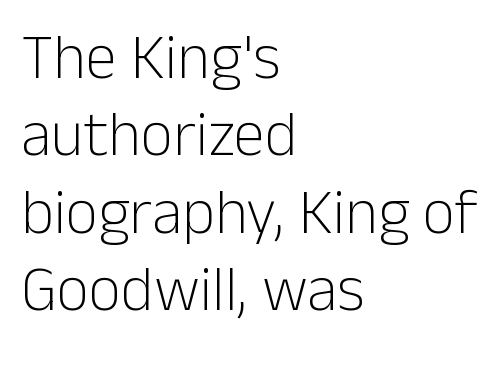
Q: Is the text bold? A: No.
Q: Is the text italic (slanted)? A: No, it is upright.
Q: Is the typeface a serif or a sans-serif typeface? A: Sans-serif.
Q: Is the text underlined? A: No.
Q: How is the paragraph aligned? A: Left-aligned.
Q: Is the spacing between letters normal or unusually wide? A: Normal.
Q: Width (condensed, normal, or wide)? A: Normal.
Q: Stroke contrast? A: Low.
Q: x-height? A: Medium.
Q: Monospaced? A: No.
